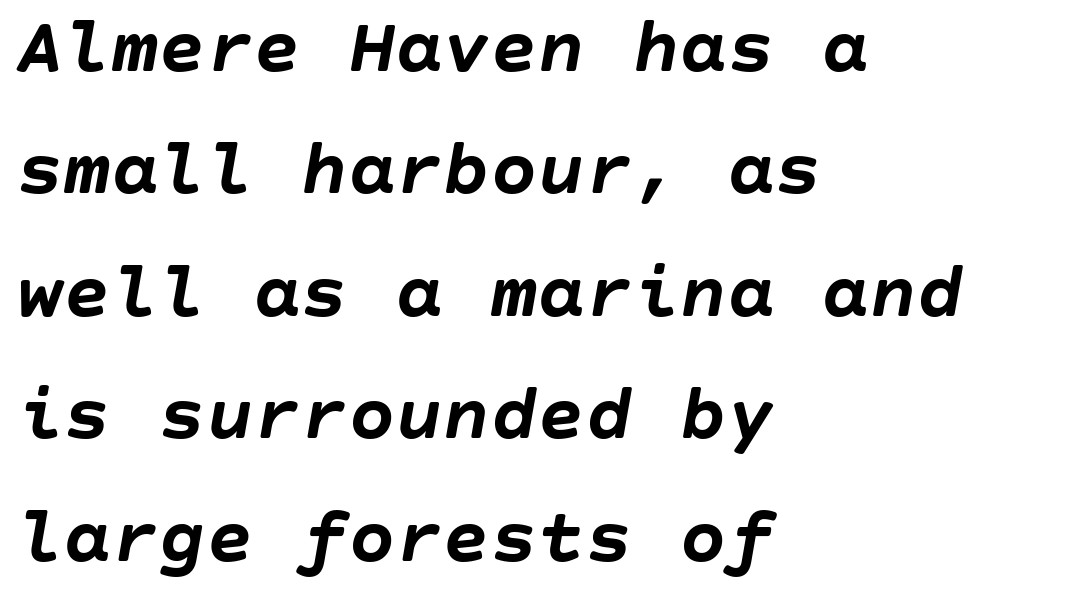
Honestly, the row spacing looks completely unremarkable. The space directly below the letters is spotless. The strokes are fattened all the way to bold. Characters follow at the spacing the type designer built in. Slant detected: the letters are inclined. Which margin do the lines hug? The left one — the right edge is uneven.
